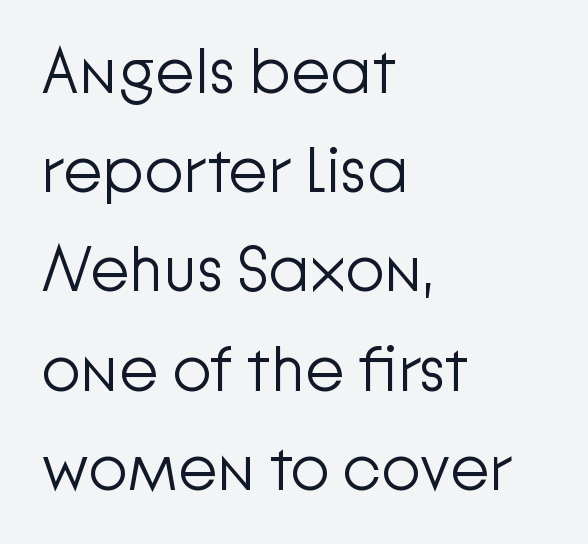
Q: Is the text bold? A: No.
Q: Is the text italic (slanted)? A: No, it is upright.
Q: Is the typeface a serif or a sans-serif typeface? A: Sans-serif.
Q: Is the text underlined? A: No.
Q: How is the paragraph aligned? A: Left-aligned.
Q: Is the spacing between letters normal or unusually wide? A: Normal.
Q: Is the spacing between lines tight, normal or loose? A: Normal.
Q: Width (condensed, normal, or wide)? A: Normal.
Q: Stroke contrast? A: Low.
Q: x-height? A: Medium.
Q: Monospaced? A: No.
